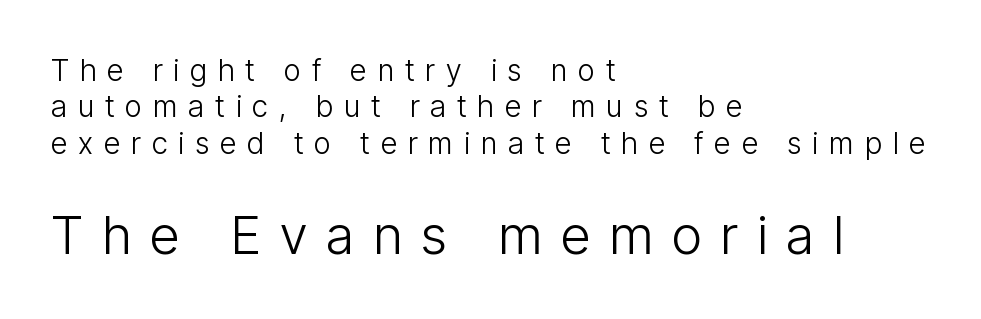
Q: Is the text bold? A: No.
Q: Is the text italic (slanted)? A: No, it is upright.
Q: Is the typeface a serif or a sans-serif typeface? A: Sans-serif.
Q: Is the text underlined? A: No.
Q: How is the paragraph aligned? A: Left-aligned.
Q: Is the spacing between letters normal or unusually wide? A: Unusually wide.
Q: Which block of text is set in a larger size, the first (top) or the second (bottom)? A: The second (bottom) one.
Q: Width (condensed, normal, or wide)? A: Condensed.
Q: Stroke contrast? A: Low.
Q: x-height? A: Medium.
Q: Monospaced? A: No.
